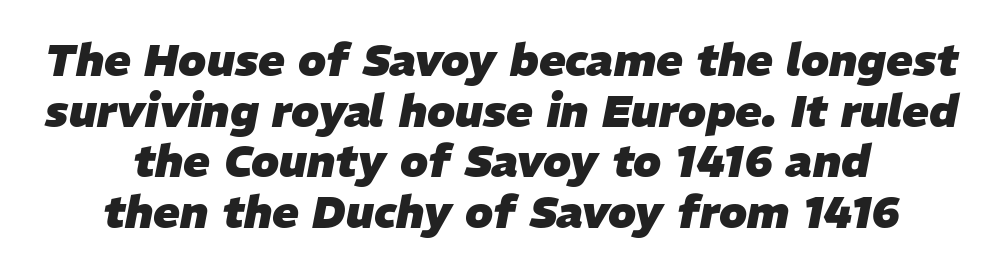
The image shows 44 px heavy type, italic (leaning right); set centered, tight line spacing (1.15x), normal letter spacing, not underlined; low stroke contrast and a medium x-height.
